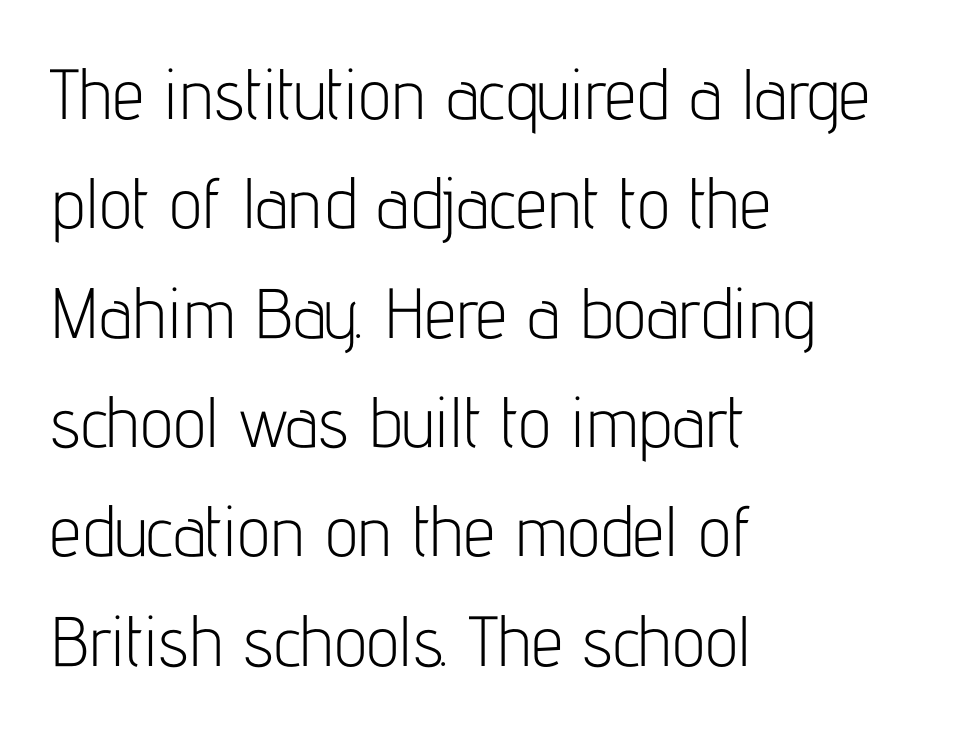
The face used here is proportionally spaced, like ordinary book or web type. Nope, no serifs anywhere on these letters. Honestly, the row spacing looks completely unremarkable. The paragraph has a hard left edge and a soft right edge. Letter spacing: default.
